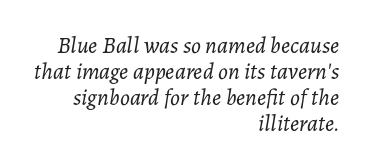
The image shows 23 px text type, italic (leaning right); set right-aligned, tight line spacing (1.13x), normal letter spacing, not underlined.
